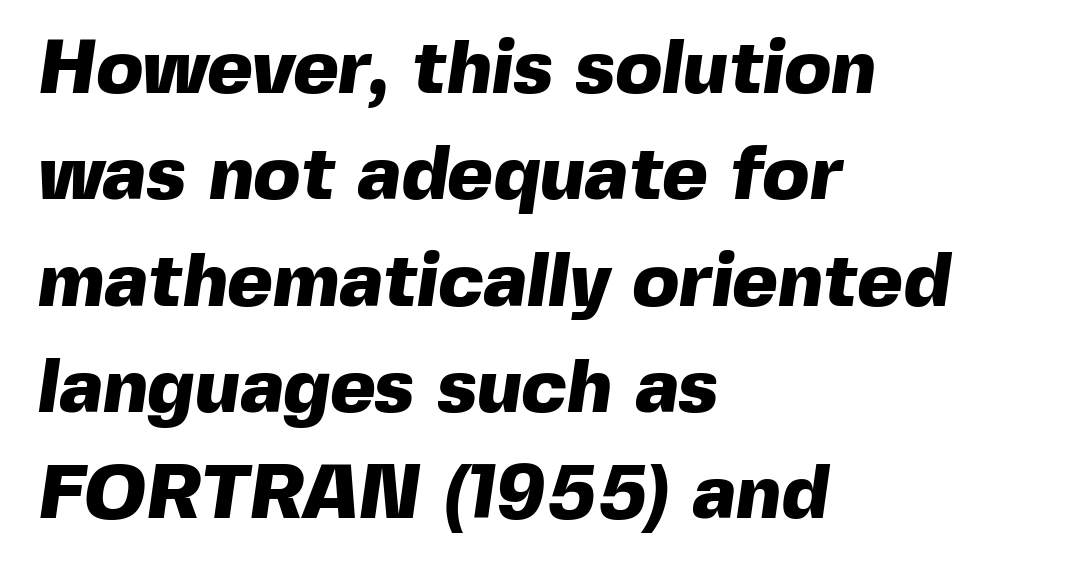
Spacing verdict: proportional, widths tailored to each character. The letterforms sit shoulder to shoulder at normal distance. Is the type bold? Yes — the strokes are clearly thick and heavy. Interline gaps are of average width in this sample. The characters display no serif detailing; their extremities are plain.
